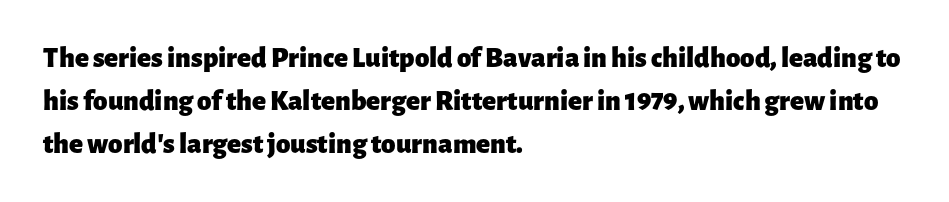
Varying glyph widths throughout — classic text-font behaviour. The glyphs are unaccompanied by any horizontal stroke below them. Horizontally, the lines are justified to the leading edge only. The passage shown has conventional tracking throughout. The line-height multiplier appears to be the usual default. Each letter's strokes conclude bluntly, with no projecting serifs.
